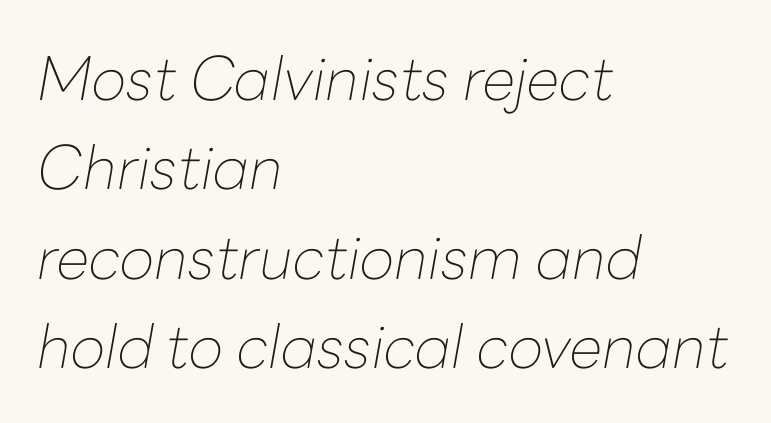
The image shows 60 px thin type, italic (leaning right); set left-aligned, normal line spacing (1.49x), normal letter spacing, not underlined; low stroke contrast and a medium x-height.
